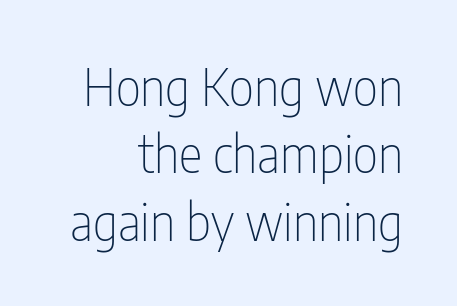
The image shows 50 px thin, condensed sans-serif type, upright; set right-aligned, normal line spacing (1.35x), normal letter spacing, not underlined; low stroke contrast and a medium x-height.
